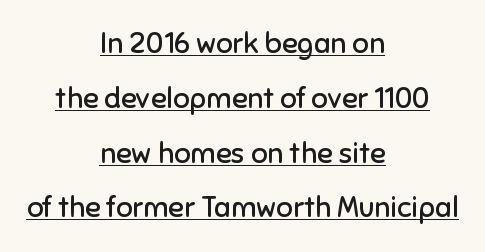
Decoration check: the copy is underlined. Do the characters align in a grid? No, the font is proportional. This reads as an unemphasized weight, regular at the heaviest. Upright lettering throughout. The characters display no serif detailing; their extremities are plain.
